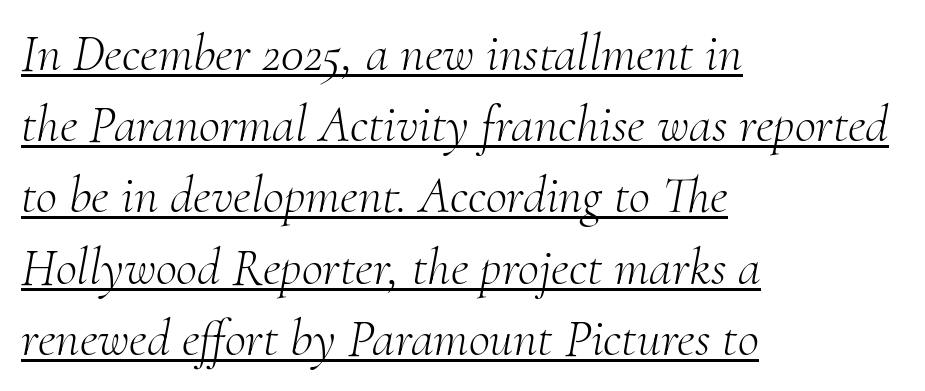
Q: Is the text bold? A: No.
Q: Is the text italic (slanted)? A: Yes, it leans right by about 10 degrees.
Q: Is the typeface a serif or a sans-serif typeface? A: Serif.
Q: Is the text underlined? A: Yes.
Q: How is the paragraph aligned? A: Left-aligned.
Q: Is the spacing between letters normal or unusually wide? A: Normal.
Q: Is the spacing between lines tight, normal or loose? A: Normal.
Q: Width (condensed, normal, or wide)? A: Normal.
Q: Stroke contrast? A: Medium.
Q: x-height? A: Small.
Q: Monospaced? A: No.
